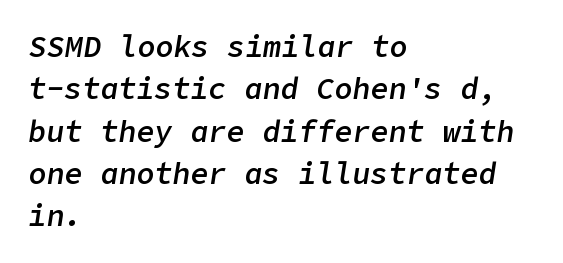
Compared with typical paragraphs, the rows here are spaced about the same. The passage shown leans; its letterforms are oblique. Check the space under the baseline: it is left empty. The paragraph shown leans on its left margin. Inter-character spacing is left at the font's built-in metrics.
